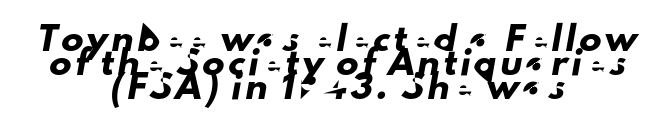
Q: Is the text underlined? A: No.
Q: How is the paragraph aligned? A: Centered.
Q: Is the spacing between lines tight, normal or loose? A: Tight.
